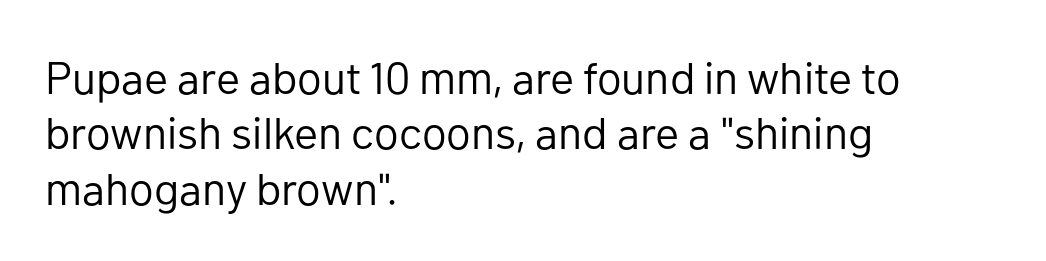
The image shows 45 px regular-weight sans-serif type, upright; set left-aligned, line spacing 1.23x, normal letter spacing, not underlined; low stroke contrast and a medium x-height.
